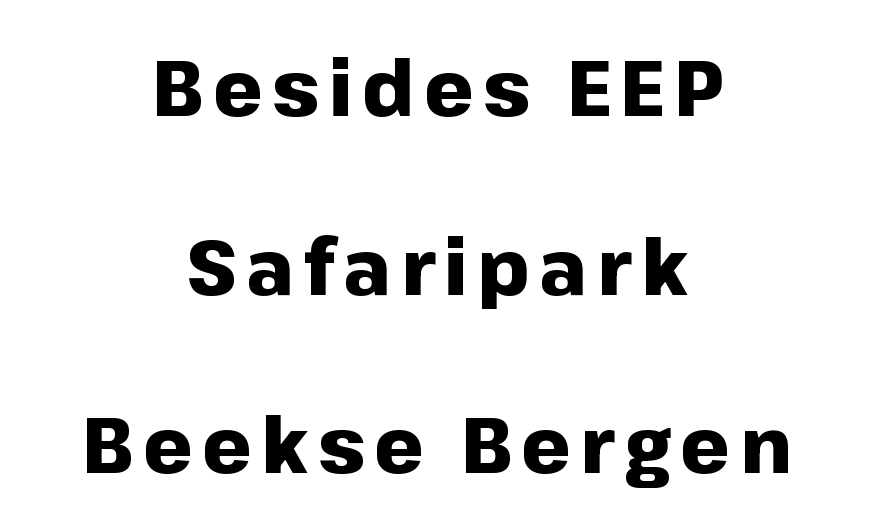
The image shows 78 px heavy sans-serif type, upright; set centered, loose line spacing (2.29x), not underlined; low stroke contrast and a medium x-height.
